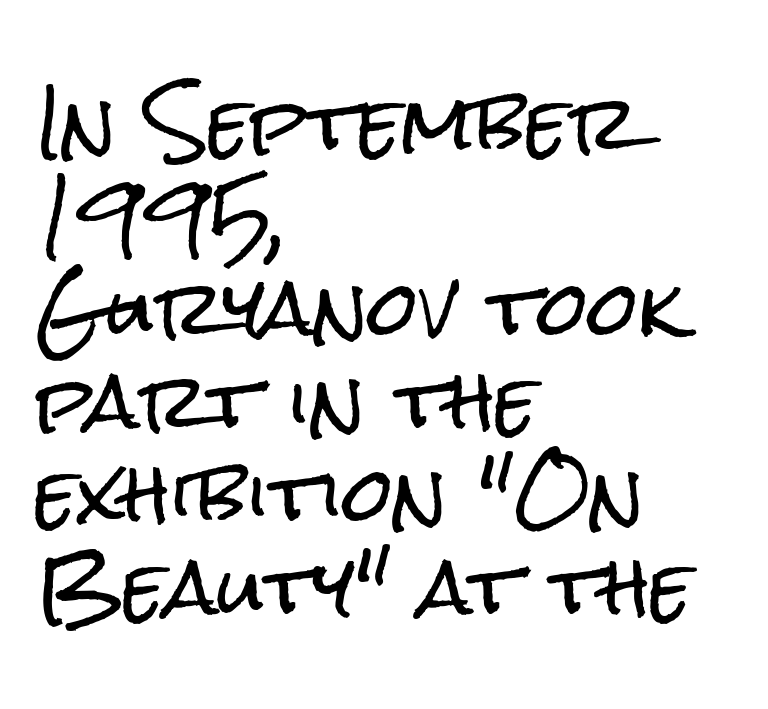
The leading is moderate, giving the passage an even texture. Ordinary non-slanted type is in use. Plain, unruled lines of type. Are there feet on the stems? There aren't — it's a sans. The letters advance in unequal steps, a hallmark of proportional type. Between one letter and the next there's only the usual sliver of space.
